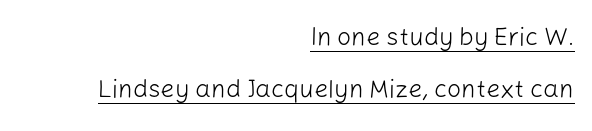
The image shows 25 px text type, upright; set right-aligned, loose line spacing (2.09x), normal letter spacing, underlined.
